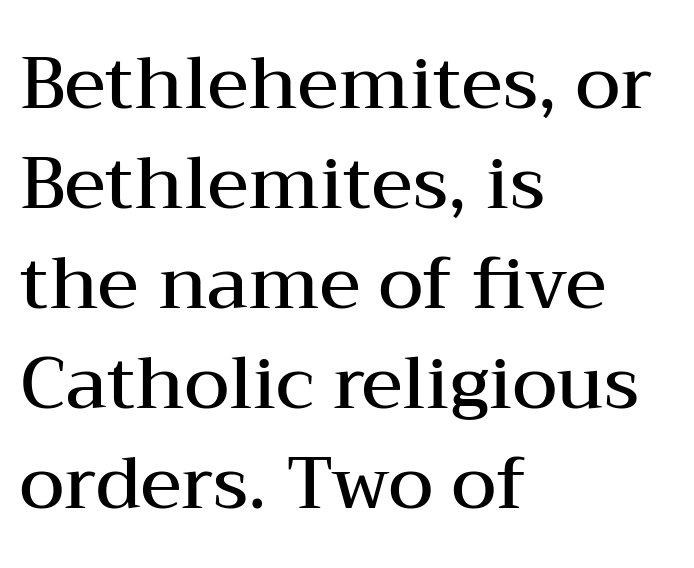
Short and long lines alike share a common starting point at left. The type family on display is of the serif kind. It's the straight-up-and-down kind of type. The glyphs have the mass of a demibold cut, below bold. A typesetter would call this proportional, since set widths differ per character.
